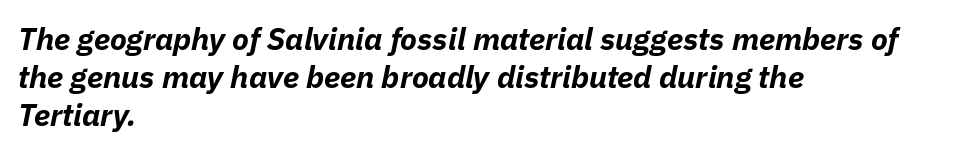
The image shows 31 px bold type, italic (leaning right); set left-aligned, line spacing 1.22x, normal letter spacing, not underlined; low stroke contrast and a medium x-height.
